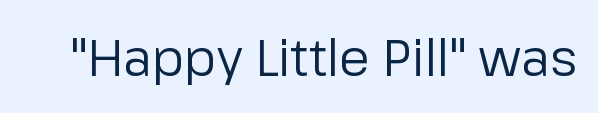
Regarding serifs, this sample does without them. Varying glyph widths throughout — classic text-font behaviour. Vertical stems look standard width or narrower in stroke. This rendering leaves character spacing at its baseline value. This is roman type, the default non-slanted kind.
